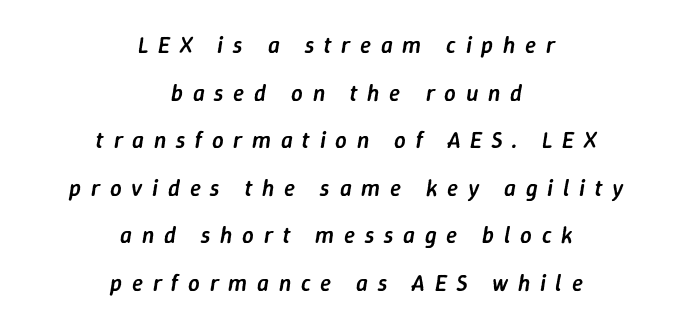
Q: Is the text bold? A: Semi-bold.
Q: Is the text italic (slanted)? A: Yes, it leans right by about 9 degrees.
Q: Is the text underlined? A: No.
Q: How is the paragraph aligned? A: Centered.
Q: Is the spacing between letters normal or unusually wide? A: Unusually wide.
Q: Is the spacing between lines tight, normal or loose? A: Loose.
